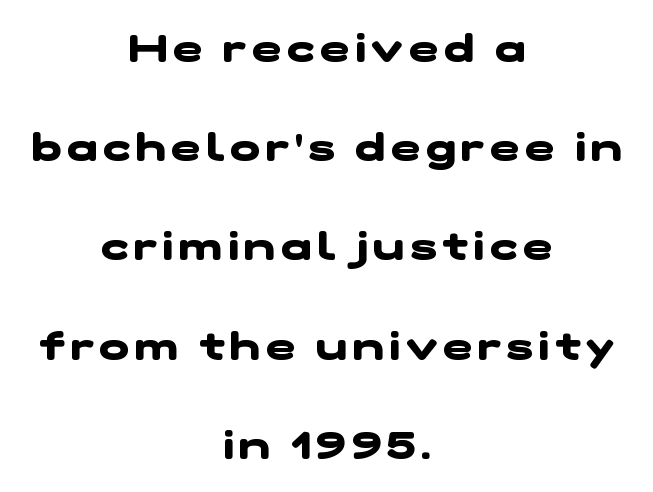
Q: Is the text bold? A: Yes.
Q: Is the typeface a serif or a sans-serif typeface? A: Sans-serif.
Q: Is the text underlined? A: No.
Q: How is the paragraph aligned? A: Centered.
Q: Is the spacing between lines tight, normal or loose? A: Loose.
Q: Width (condensed, normal, or wide)? A: Wide.
Q: Stroke contrast? A: Low.
Q: x-height? A: Medium.
Q: Monospaced? A: No.
